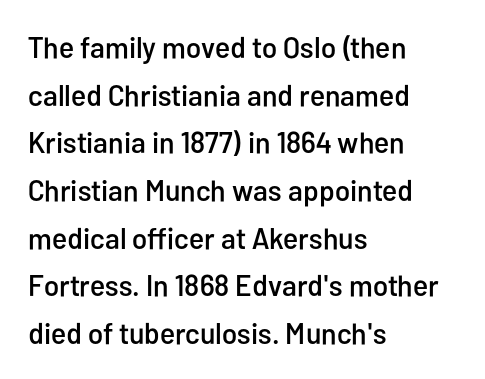
The setting favours the left margin, as ordinary paragraphs usually do. The passage shown stacks its lines at a standard gap. The strip under each line holds only bare page. Examine the stroke ends and you'll find no serifs.
